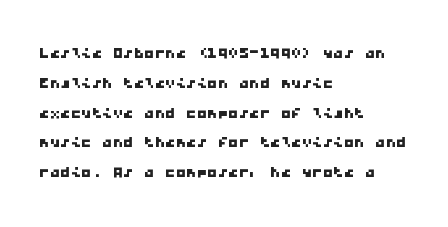
Line spacing here is normal. Default kerning and tracking; the words read as compact shapes. Which margin do the lines hug? The left one — the right edge is uneven. Check the space under the baseline: it is left empty.
